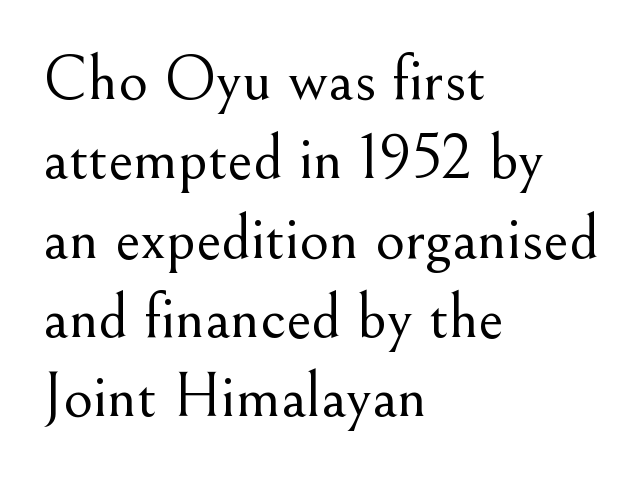
The image shows 64 px light serif type, upright; set left-aligned, line spacing 1.24x, normal letter spacing, not underlined; medium stroke contrast and a small x-height.
